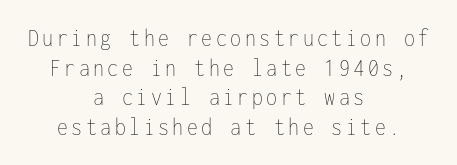
Type without underlining. Casual observation: everything's sitting right in the middle. Upright lettering throughout. Stems here are at most as thick as an everyday book face.
